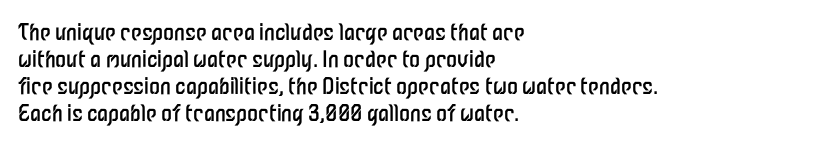
{"italic": "no", "bold": "no", "underline": "no", "align": "left", "line_spacing_ratio": 1.22, "letter_spacing": "normal", "letter_spacing_em": 0.0, "glyph_px": 22}
